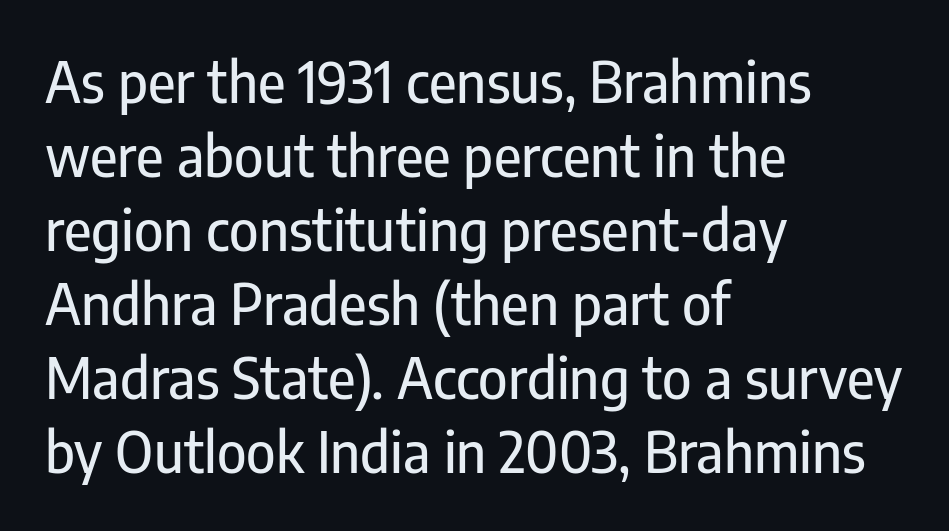
Q: Is the text italic (slanted)? A: No, it is upright.
Q: Is the typeface a serif or a sans-serif typeface? A: Sans-serif.
Q: Is the text underlined? A: No.
Q: How is the paragraph aligned? A: Left-aligned.
Q: Is the spacing between letters normal or unusually wide? A: Normal.
Q: Is the spacing between lines tight, normal or loose? A: Normal.
Q: Width (condensed, normal, or wide)? A: Condensed.
Q: Stroke contrast? A: Low.
Q: x-height? A: Medium.
Q: Monospaced? A: No.
